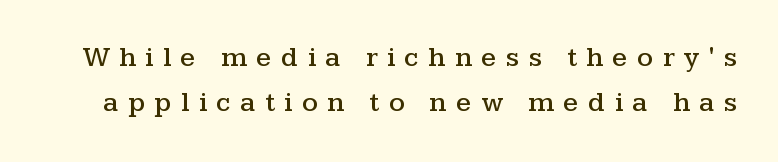
{"serif": "yes", "italic": "no", "width": "wide", "stroke_contrast": "medium", "x_height": "medium", "monospaced": "no", "underline": "no", "line_spacing": "normal", "line_spacing_ratio": 1.61, "letter_spacing": "wide", "letter_spacing_em": 0.34, "glyph_px": 28}
